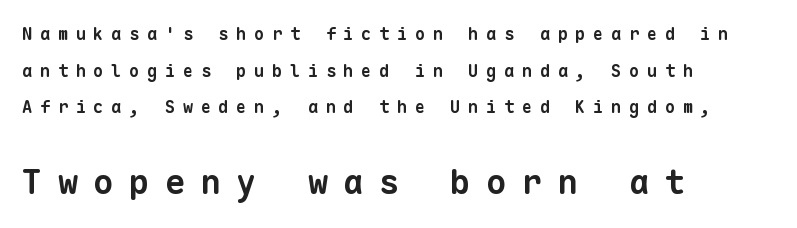
Q: Is the text bold? A: Yes.
Q: Is the typeface a serif or a sans-serif typeface? A: Sans-serif.
Q: Is the text underlined? A: No.
Q: How is the paragraph aligned? A: Left-aligned.
Q: Is the spacing between letters normal or unusually wide? A: Unusually wide.
Q: Is the spacing between lines tight, normal or loose? A: Loose.
Q: Which block of text is set in a larger size, the first (top) or the second (bottom)? A: The second (bottom) one.
Q: Width (condensed, normal, or wide)? A: Normal.
Q: Stroke contrast? A: Low.
Q: x-height? A: Medium.
Q: Monospaced? A: Yes.
